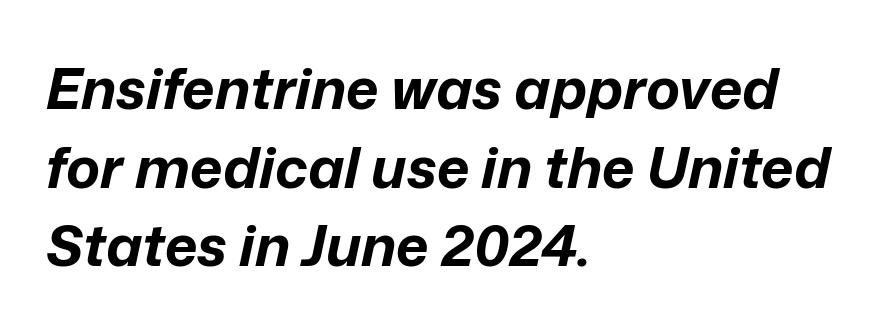
The image shows 57 px bold type, italic (leaning right); set left-aligned, normal line spacing (1.38x), normal letter spacing, not underlined; low stroke contrast and a medium x-height.
